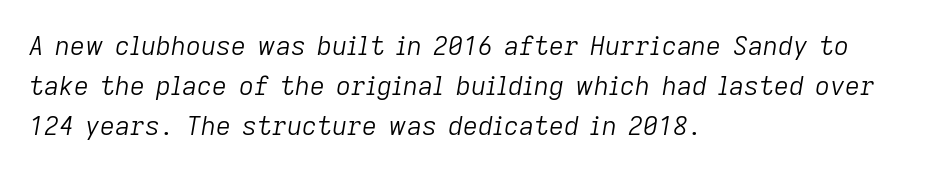
{"italic": "yes", "lean": "right", "slant_degrees": 9, "bold": "no", "underline": "no", "align": "left", "line_spacing": "normal", "line_spacing_ratio": 1.53, "letter_spacing": "normal", "letter_spacing_em": 0.0, "glyph_px": 26}
